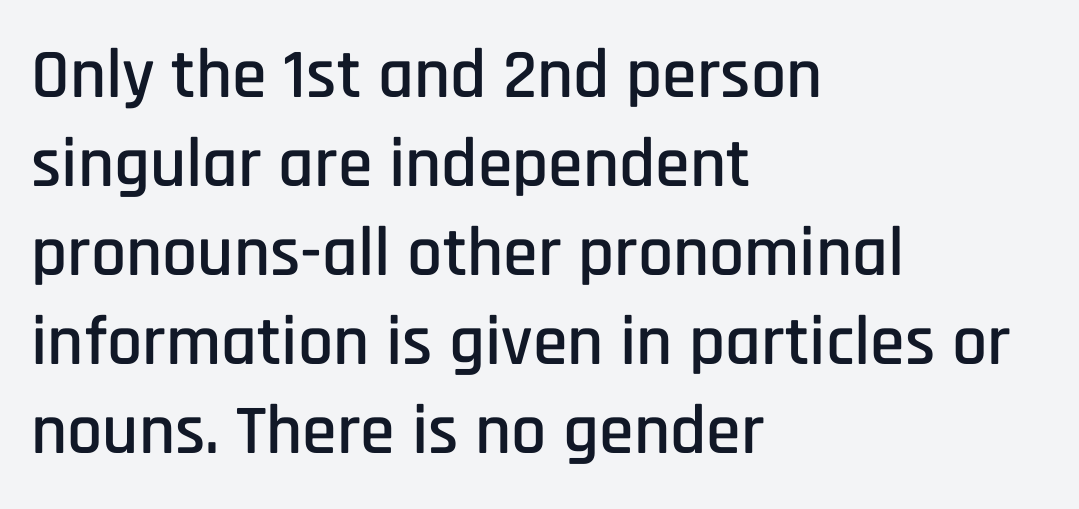
Q: Is the text italic (slanted)? A: No, it is upright.
Q: Is the typeface a serif or a sans-serif typeface? A: Sans-serif.
Q: Is the text underlined? A: No.
Q: How is the paragraph aligned? A: Left-aligned.
Q: Is the spacing between letters normal or unusually wide? A: Normal.
Q: Is the spacing between lines tight, normal or loose? A: Normal.
Q: Width (condensed, normal, or wide)? A: Condensed.
Q: Stroke contrast? A: Low.
Q: x-height? A: Large.
Q: Monospaced? A: No.
